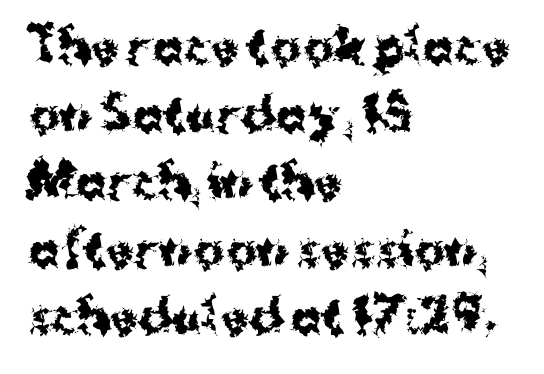
The image shows 46 px bold sans-serif type, upright; set left-aligned, normal line spacing (1.47x), normal letter spacing, not underlined; medium stroke contrast and a medium x-height.
